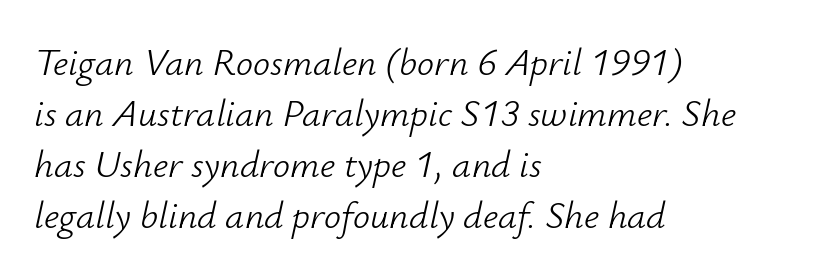
{"italic": "yes", "lean": "right", "slant_degrees": 12, "bold": "no", "weight": "light", "width": "normal", "stroke_contrast": "low", "x_height": "small", "monospaced": "no", "underline": "no", "align": "left", "line_spacing": "normal", "line_spacing_ratio": 1.34, "letter_spacing": "normal", "letter_spacing_em": 0.0, "glyph_px": 38}
